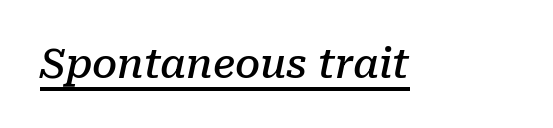
The image shows 40 px semibold serif type, italic (leaning right); set normal letter spacing, underlined; low stroke contrast and a medium x-height.
